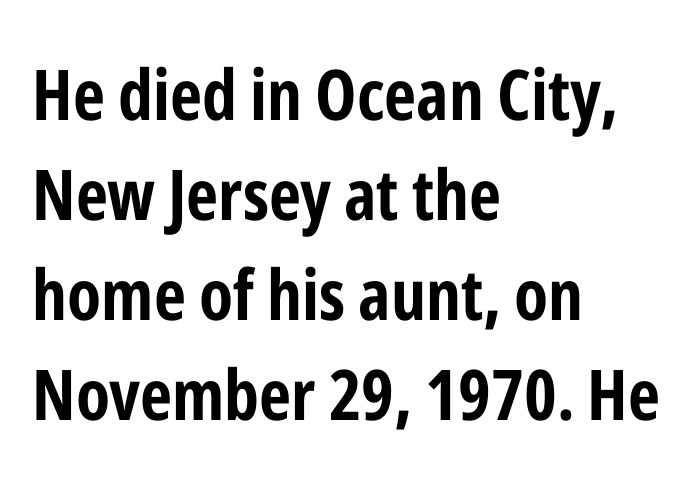
{"serif": "no", "italic": "no", "bold": "yes", "weight": "bold", "width": "condensed", "stroke_contrast": "low", "x_height": "medium", "monospaced": "no", "underline": "no", "align": "left", "line_spacing": "normal", "line_spacing_ratio": 1.43, "letter_spacing": "normal", "letter_spacing_em": 0.0, "glyph_px": 70}
